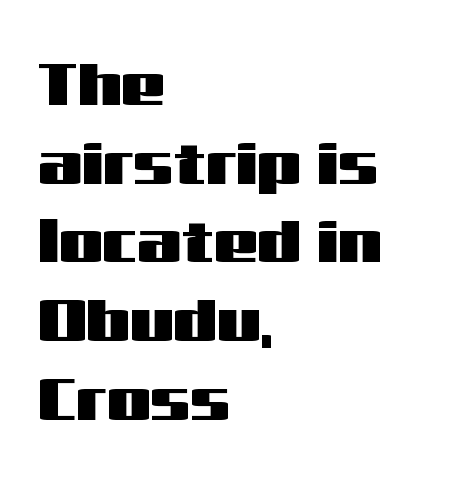
Q: Is the text italic (slanted)? A: No, it is upright.
Q: Is the typeface a serif or a sans-serif typeface? A: Sans-serif.
Q: Is the text underlined? A: No.
Q: How is the paragraph aligned? A: Left-aligned.
Q: Is the spacing between letters normal or unusually wide? A: Normal.
Q: Is the spacing between lines tight, normal or loose? A: Normal.
Q: Width (condensed, normal, or wide)? A: Wide.
Q: Stroke contrast? A: Medium.
Q: x-height? A: Medium.
Q: Monospaced? A: No.
